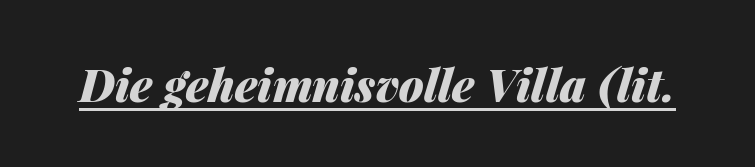
Q: Is the text bold? A: Yes.
Q: Is the text italic (slanted)? A: Yes, it leans right by about 14 degrees.
Q: Is the text underlined? A: Yes.
Q: Is the spacing between letters normal or unusually wide? A: Normal.
Q: Width (condensed, normal, or wide)? A: Normal.
Q: Stroke contrast? A: Medium.
Q: x-height? A: Medium.
Q: Monospaced? A: No.
